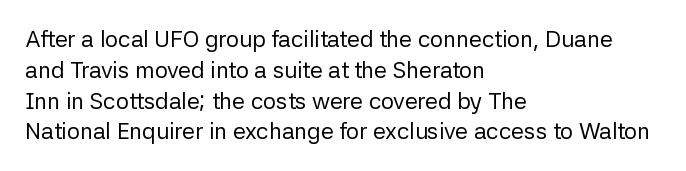
{"italic": "no", "bold": "no", "underline": "no", "align": "left", "line_spacing": "normal", "line_spacing_ratio": 1.34, "letter_spacing": "normal", "letter_spacing_em": 0.0, "glyph_px": 23}
